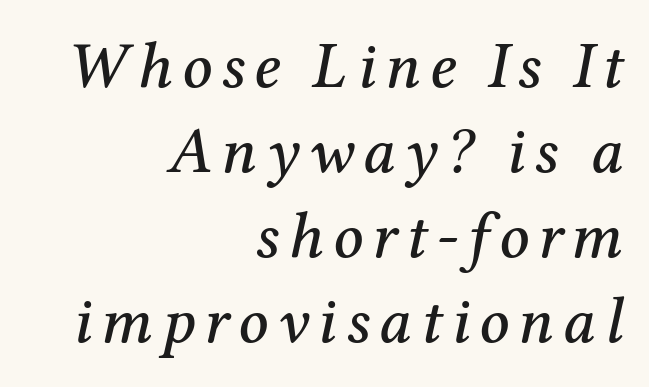
The whole block is typeset with a tilt. The typeface chosen for these lines features serifs. Varying glyph widths throughout — classic text-font behaviour. Anything drawn beneath the words? Only blank space.
